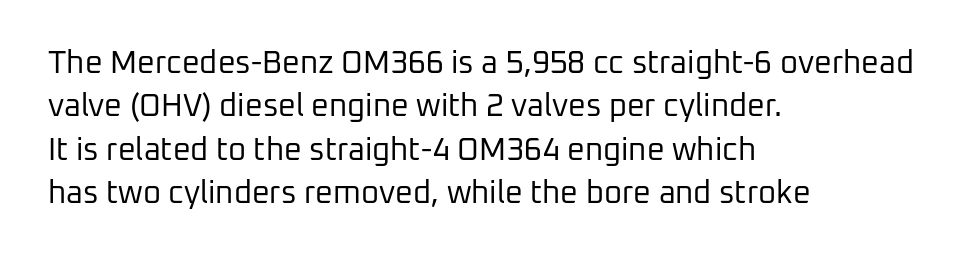
Q: Is the text bold? A: No.
Q: Is the text italic (slanted)? A: No, it is upright.
Q: Is the typeface a serif or a sans-serif typeface? A: Sans-serif.
Q: Is the text underlined? A: No.
Q: How is the paragraph aligned? A: Left-aligned.
Q: Is the spacing between letters normal or unusually wide? A: Normal.
Q: Is the spacing between lines tight, normal or loose? A: Normal.
Q: Width (condensed, normal, or wide)? A: Normal.
Q: Stroke contrast? A: Low.
Q: x-height? A: Medium.
Q: Monospaced? A: No.
